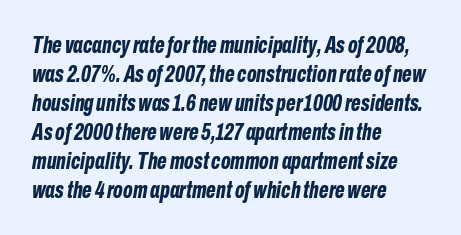
{"italic": "yes", "lean": "right", "slant_degrees": 10, "bold": "yes", "underline": "no", "align": "left", "line_spacing": "normal", "line_spacing_ratio": 1.26, "letter_spacing": "normal", "letter_spacing_em": 0.0, "glyph_px": 23}
